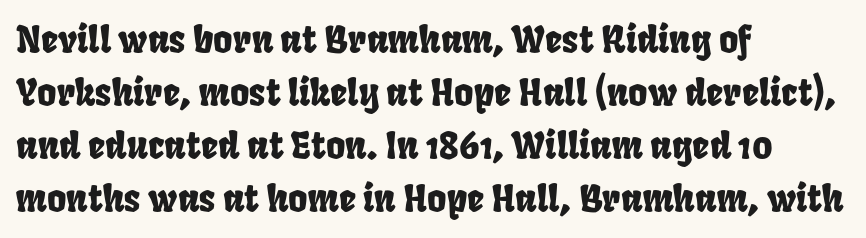
The typesetter chose a ragged-right arrangement here. Normally led — the rows are evenly, conventionally spaced. Check the space under the baseline: it is left empty. Honestly, the letter spacing is just normal — you wouldn't notice it. A typesetter would call this proportional, since set widths differ per character.
